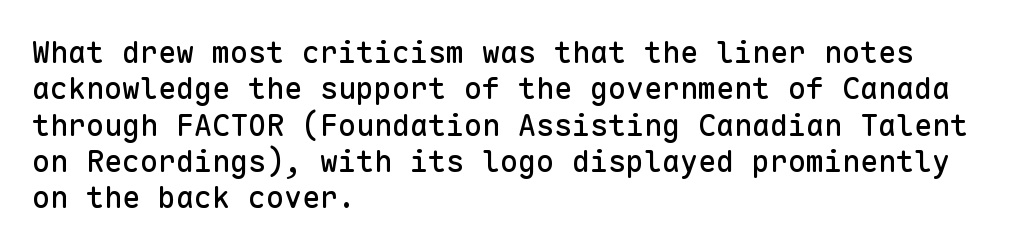
The image shows 30 px sans-serif type, upright, monospaced; set left-aligned, line spacing 1.21x, normal letter spacing, not underlined; low stroke contrast and a medium x-height.
